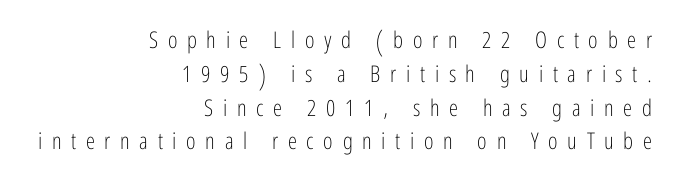
The image shows 23 px text type, upright; set right-aligned, normal line spacing (1.47x), unusually wide letter spacing (+0.42 em), not underlined.
